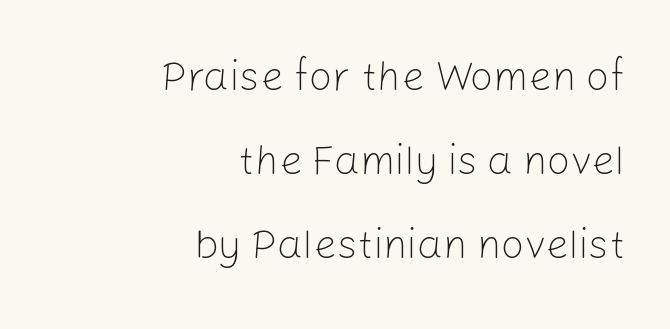
Q: Is the text bold? A: No.
Q: Is the text italic (slanted)? A: No, it is upright.
Q: Is the typeface a serif or a sans-serif typeface? A: Sans-serif.
Q: Is the text underlined? A: No.
Q: How is the paragraph aligned? A: Right-aligned.
Q: Is the spacing between letters normal or unusually wide? A: Normal.
Q: Is the spacing between lines tight, normal or loose? A: Loose.
Q: Width (condensed, normal, or wide)? A: Normal.
Q: Stroke contrast? A: Low.
Q: x-height? A: Medium.
Q: Monospaced? A: No.
